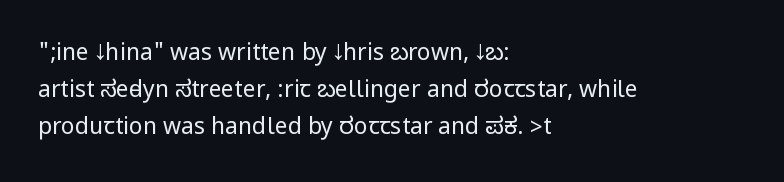
The image shows 23 px text type, upright; set left-aligned, normal line spacing (1.6x), normal letter spacing, not underlined.
